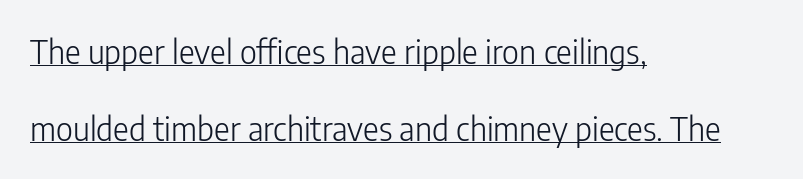
Looks like regular typesetting: each glyph gets only the width it needs. Honestly, the letter spacing is just normal — you wouldn't notice it. Whoever set this chose breathing room over compactness in the vertical rhythm. The letterforms sit at book weight or below. These lines were composed using upright roman letters.
